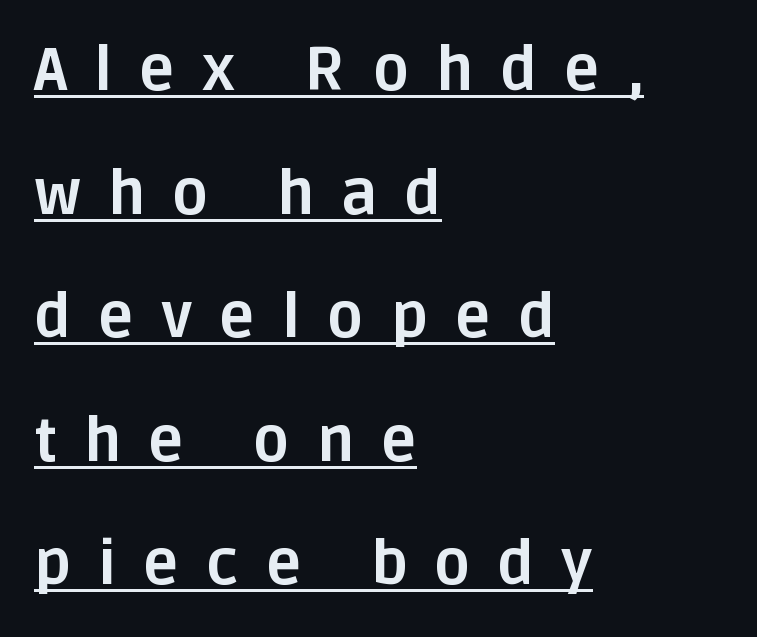
Q: Is the text bold? A: Yes.
Q: Is the text italic (slanted)? A: No, it is upright.
Q: Is the typeface a serif or a sans-serif typeface? A: Sans-serif.
Q: Is the text underlined? A: Yes.
Q: How is the paragraph aligned? A: Left-aligned.
Q: Is the spacing between letters normal or unusually wide? A: Unusually wide.
Q: Is the spacing between lines tight, normal or loose? A: Loose.
Q: Width (condensed, normal, or wide)? A: Normal.
Q: Stroke contrast? A: Low.
Q: x-height? A: Large.
Q: Monospaced? A: No.
